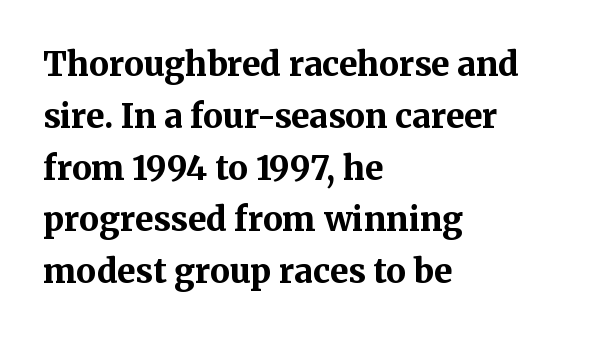
Q: Is the text bold? A: Yes.
Q: Is the text italic (slanted)? A: No, it is upright.
Q: Is the typeface a serif or a sans-serif typeface? A: Serif.
Q: Is the text underlined? A: No.
Q: How is the paragraph aligned? A: Left-aligned.
Q: Is the spacing between letters normal or unusually wide? A: Normal.
Q: Is the spacing between lines tight, normal or loose? A: Normal.
Q: Width (condensed, normal, or wide)? A: Normal.
Q: Stroke contrast? A: Medium.
Q: x-height? A: Medium.
Q: Monospaced? A: No.
